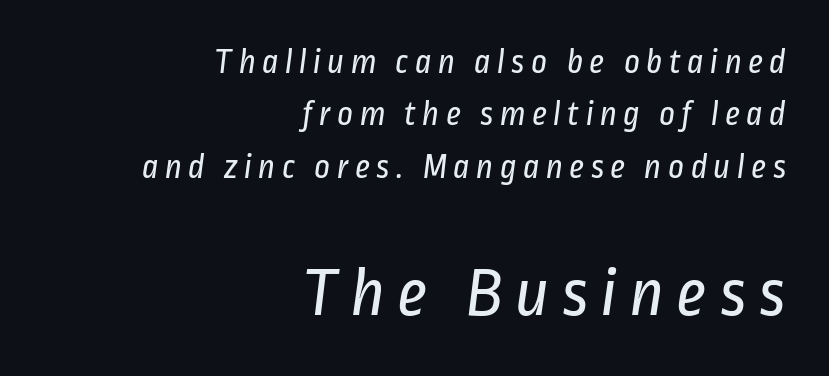
The image shows 70 px regular-weight, condensed sans-serif type; set right-aligned, normal line spacing (1.5x), not underlined; the second (bottom) block is 2.0x larger; low stroke contrast and a medium x-height.
